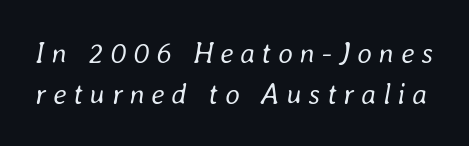
The passage shown leans; its letterforms are oblique. Stroke thickness stays within the range of a standard reading face or lighter. Inter-character spacing is expanded well beyond the font's built-in metrics. You could not count columns in this text — the font is proportionally spaced.
